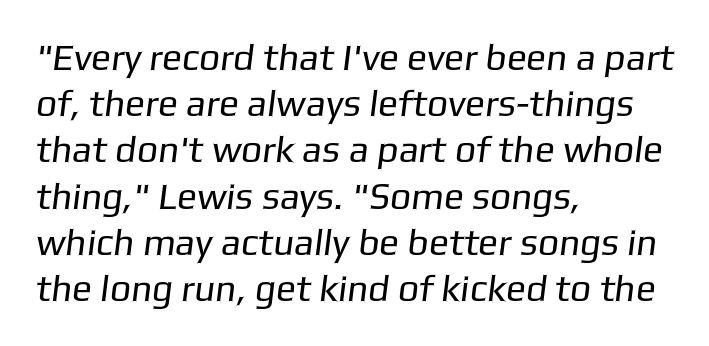
Q: Is the text bold? A: No.
Q: Is the typeface a serif or a sans-serif typeface? A: Sans-serif.
Q: Is the text underlined? A: No.
Q: How is the paragraph aligned? A: Left-aligned.
Q: Is the spacing between letters normal or unusually wide? A: Normal.
Q: Is the spacing between lines tight, normal or loose? A: Normal.
Q: Width (condensed, normal, or wide)? A: Normal.
Q: Stroke contrast? A: Low.
Q: x-height? A: Medium.
Q: Monospaced? A: No.
